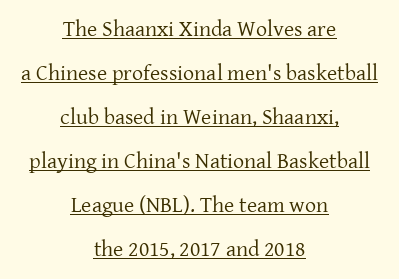
Q: Is the text bold? A: No.
Q: Is the text italic (slanted)? A: No, it is upright.
Q: Is the text underlined? A: Yes.
Q: How is the paragraph aligned? A: Centered.
Q: Is the spacing between letters normal or unusually wide? A: Normal.
Q: Is the spacing between lines tight, normal or loose? A: Loose.
